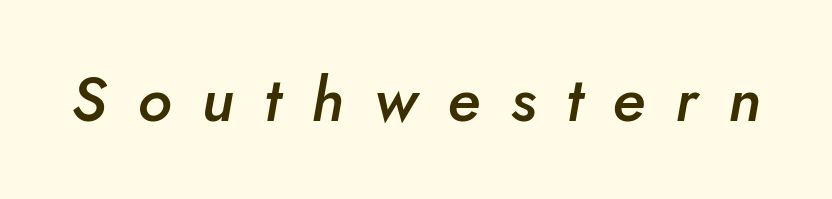
{"italic": "yes", "lean": "right", "slant_degrees": 5, "bold": "semi", "weight": "semibold", "width": "normal", "stroke_contrast": "low", "x_height": "small", "monospaced": "no", "underline": "no", "letter_spacing": "wide", "letter_spacing_em": 0.49, "glyph_px": 62}
